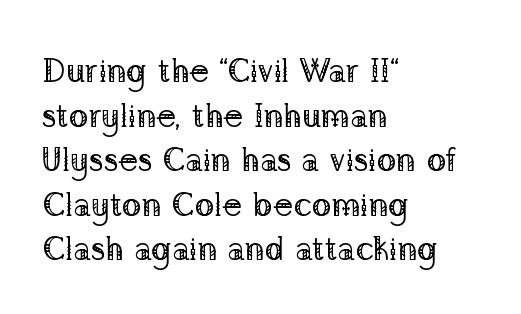
{"serif": "yes", "italic": "no", "bold": "no", "weight": "regular", "width": "normal", "stroke_contrast": "low", "x_height": "medium", "monospaced": "no", "underline": "no", "align": "left", "line_spacing": "normal", "line_spacing_ratio": 1.35, "letter_spacing": "normal", "letter_spacing_em": 0.0, "glyph_px": 33}
